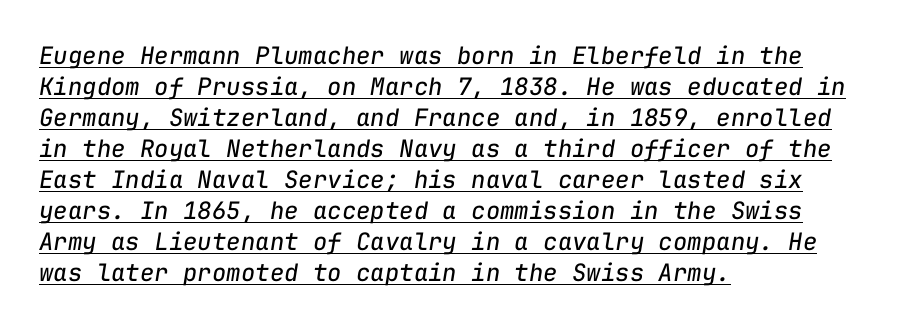
Q: Is the text bold? A: No.
Q: Is the text italic (slanted)? A: Yes, it leans right by about 9 degrees.
Q: Is the text underlined? A: Yes.
Q: How is the paragraph aligned? A: Left-aligned.
Q: Is the spacing between letters normal or unusually wide? A: Normal.
Q: Is the spacing between lines tight, normal or loose? A: Normal.
